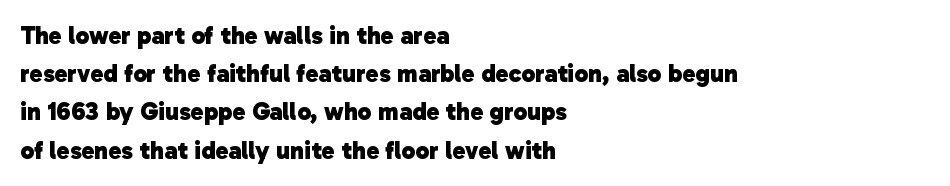
Q: Is the text bold? A: Yes.
Q: Is the text underlined? A: No.
Q: How is the paragraph aligned? A: Left-aligned.
Q: Is the spacing between letters normal or unusually wide? A: Normal.
Q: Is the spacing between lines tight, normal or loose? A: Normal.
